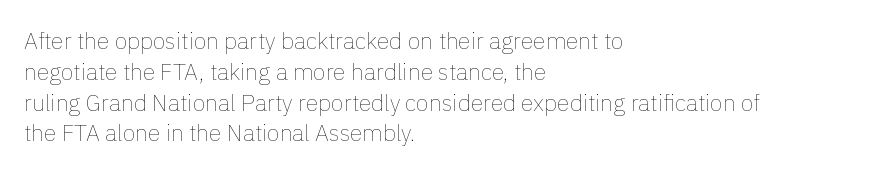
Q: Is the text bold? A: No.
Q: Is the text italic (slanted)? A: No, it is upright.
Q: Is the text underlined? A: No.
Q: How is the paragraph aligned? A: Left-aligned.
Q: Is the spacing between letters normal or unusually wide? A: Normal.
Q: Is the spacing between lines tight, normal or loose? A: Normal.
